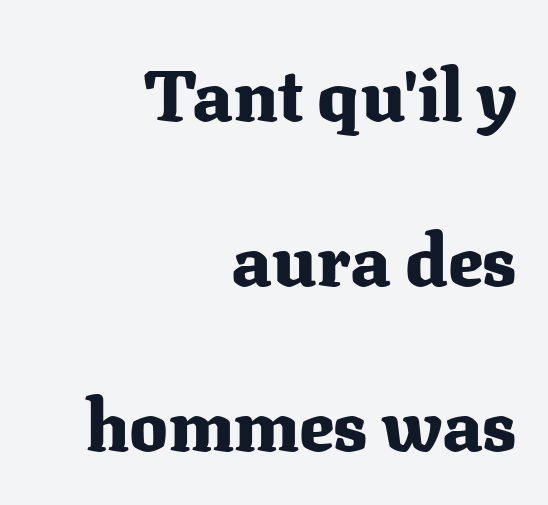
Q: Is the text bold? A: Yes.
Q: Is the text italic (slanted)? A: No, it is upright.
Q: Is the typeface a serif or a sans-serif typeface? A: Serif.
Q: Is the text underlined? A: No.
Q: How is the paragraph aligned? A: Right-aligned.
Q: Is the spacing between letters normal or unusually wide? A: Normal.
Q: Is the spacing between lines tight, normal or loose? A: Loose.
Q: Width (condensed, normal, or wide)? A: Normal.
Q: Stroke contrast? A: Medium.
Q: x-height? A: Medium.
Q: Monospaced? A: No.
